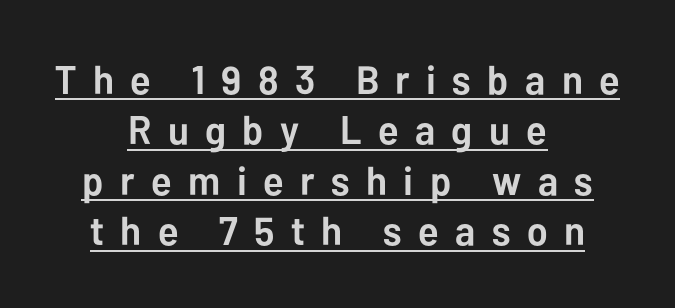
The image shows 40 px semibold sans-serif type, upright; set centered, normal line spacing (1.26x), unusually wide letter spacing (+0.41 em), underlined; low stroke contrast and a medium x-height.
